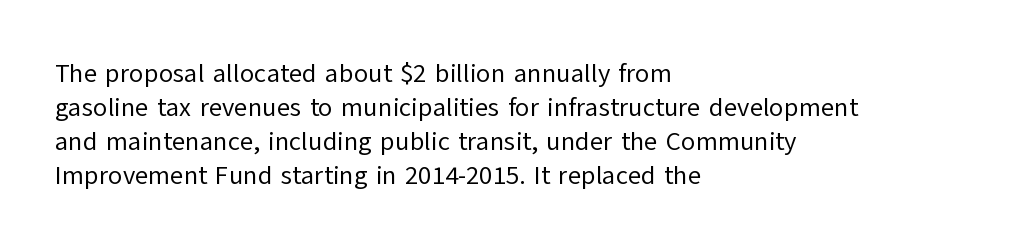
Descenders are the only things crossing below the line. All the whitespace from short lines collects on the right. Characters remain perfectly vertical along every line. The letters sit at their default tracking, neither squeezed nor spread.
